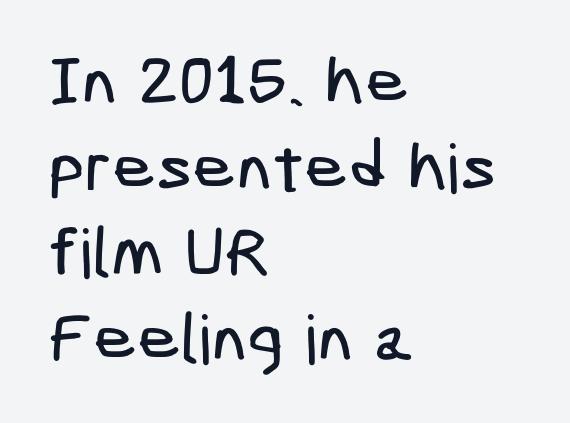
The space directly below the letters is spotless. Words appear dense and cohesive because spacing is normal. One glance says typical: line gaps are just what's usual. Each line starts at the same left margin while the right side varies.
